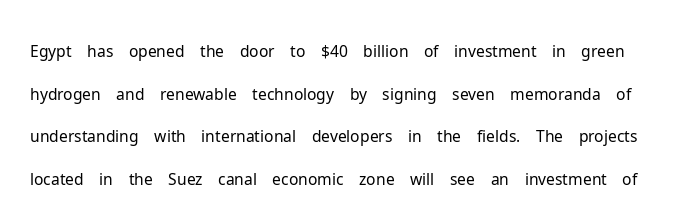
{"serif": "no", "italic": "no", "bold": "no", "weight": "light", "width": "normal", "stroke_contrast": "low", "x_height": "medium", "monospaced": "no", "underline": "no", "line_spacing": "normal", "line_spacing_ratio": 1.33, "letter_spacing": "normal", "letter_spacing_em": 0.0, "glyph_px": 32}
